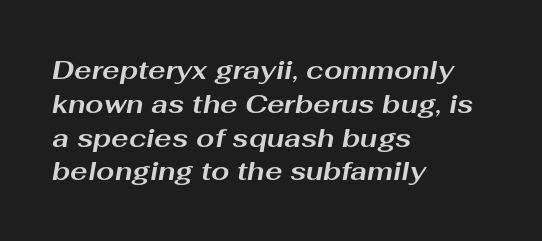
The image shows 26 px bold type, italic (leaning right); set left-aligned, normal line spacing (1.3x), normal letter spacing, not underlined.
